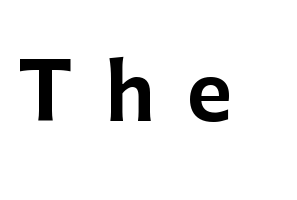
The image shows 78 px sans-serif type, upright; set unusually wide letter spacing (+0.41 em), not underlined; low stroke contrast and a medium x-height.
